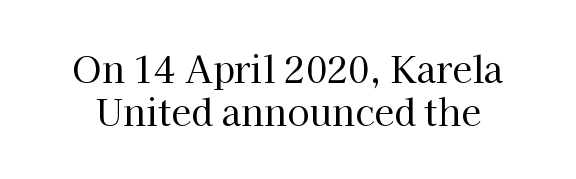
The image shows 36 px regular-weight serif type, upright; set line spacing 1.2x, normal letter spacing, not underlined; high stroke contrast and a medium x-height.
